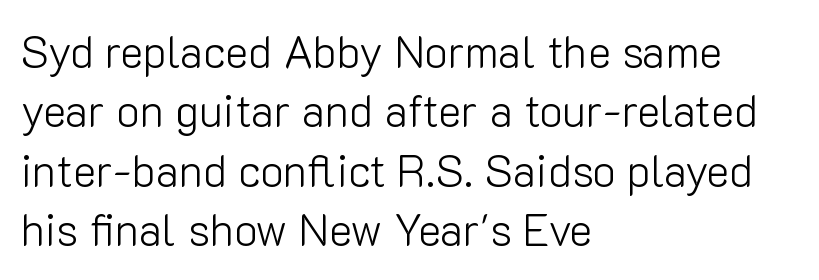
{"serif": "no", "italic": "no", "bold": "no", "weight": "light", "width": "normal", "stroke_contrast": "low", "x_height": "medium", "monospaced": "no", "underline": "no", "align": "left", "line_spacing": "normal", "line_spacing_ratio": 1.35, "letter_spacing": "normal", "letter_spacing_em": 0.0, "glyph_px": 44}
